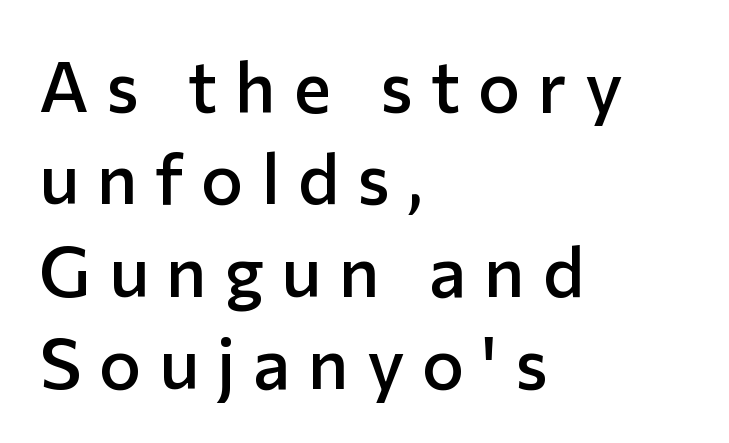
Whoever set this chose a conventional vertical rhythm. Posture: upright roman. There is plenty of visible air inserted between adjacent glyphs. Are there feet on the stems? There aren't — it's a sans. Note the varied advance widths — an 'i' is clearly narrower than an 'm'. The setting favours the left margin, as ordinary paragraphs usually do.
